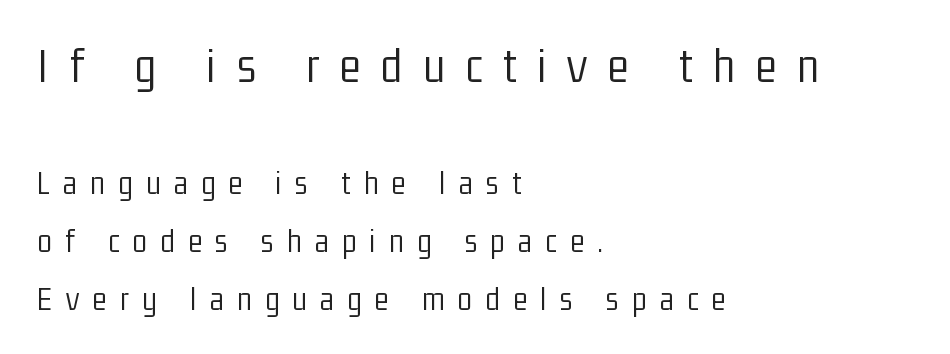
Each stroke keeps to a modest, everyday thickness or less. The passage shown is typed in a proportional face where columns would drift. What kind of face is this? One without serifs — a sans. Glance below the letters and you will spot only blank space. The lettering stays uniformly vertical, giving the passage a roman look. Loose tracking; the words dissolve into strings of separated letters.
